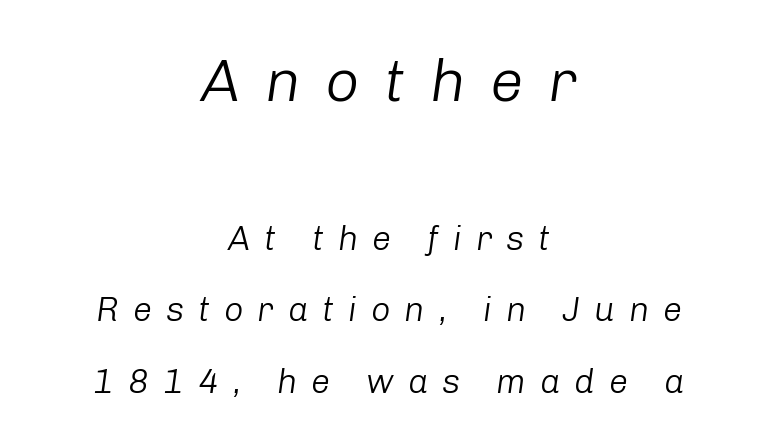
{"italic": "yes", "lean": "right", "slant_degrees": 8, "bold": "no", "weight": "light", "width": "normal", "stroke_contrast": "low", "x_height": "medium", "monospaced": "no", "underline": "no", "align": "center", "line_spacing": "loose", "line_spacing_ratio": 2.1, "letter_spacing": "wide", "letter_spacing_em": 0.41, "larger_block": "first", "size_ratio": 1.76, "glyph_px": 60}
